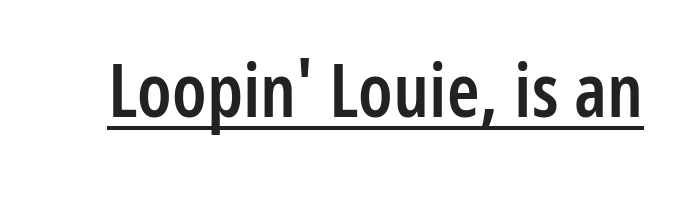
{"serif": "no", "italic": "no", "bold": "semi", "weight": "semibold", "width": "condensed", "stroke_contrast": "low", "x_height": "medium", "monospaced": "no", "underline": "yes", "letter_spacing": "normal", "letter_spacing_em": 0.0, "glyph_px": 74}
